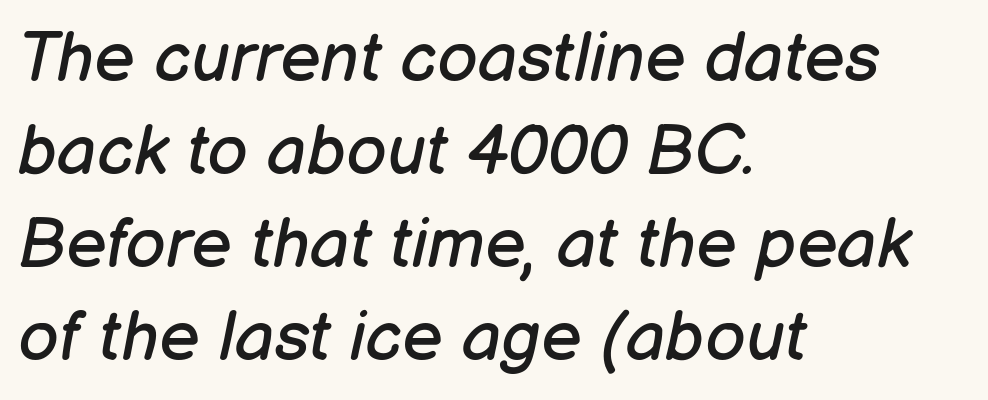
{"italic": "yes", "lean": "right", "slant_degrees": 12, "bold": "no", "weight": "regular", "width": "normal", "stroke_contrast": "low", "x_height": "medium", "monospaced": "no", "underline": "no", "align": "left", "line_spacing": "normal", "line_spacing_ratio": 1.33, "letter_spacing": "normal", "letter_spacing_em": 0.0, "glyph_px": 70}
